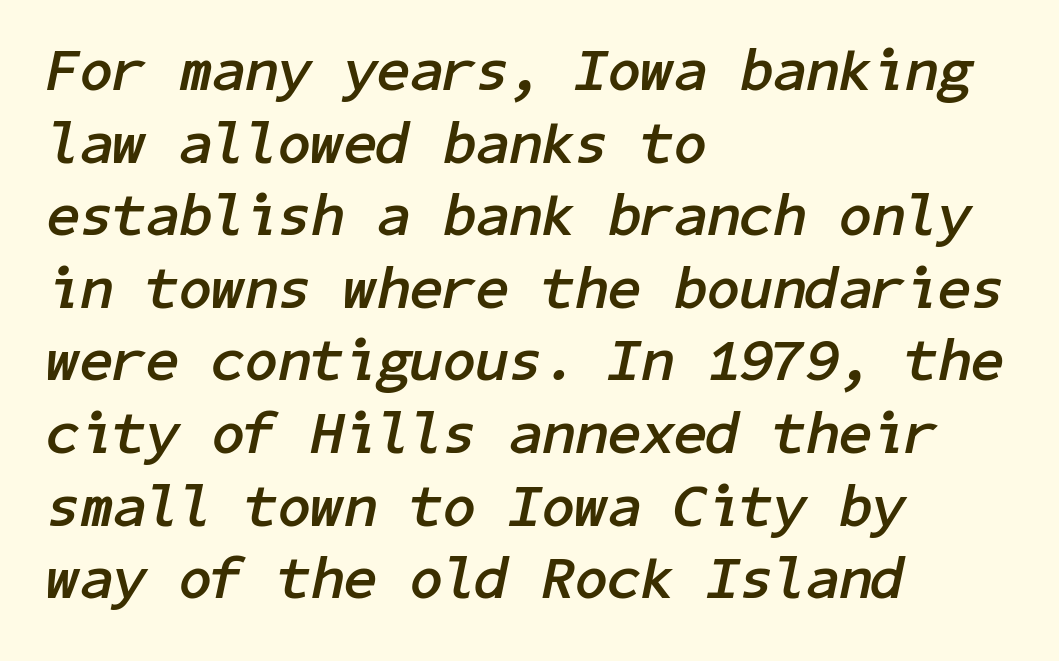
The image shows 60 px semibold type, italic (leaning right); set left-aligned, line spacing 1.21x, normal letter spacing, not underlined; low stroke contrast and a medium x-height.
